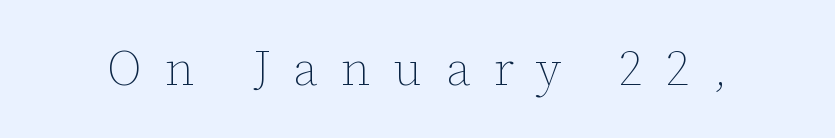
The image shows 49 px thin type, upright; set unusually wide letter spacing (+0.47 em), not underlined; low stroke contrast and a medium x-height.
